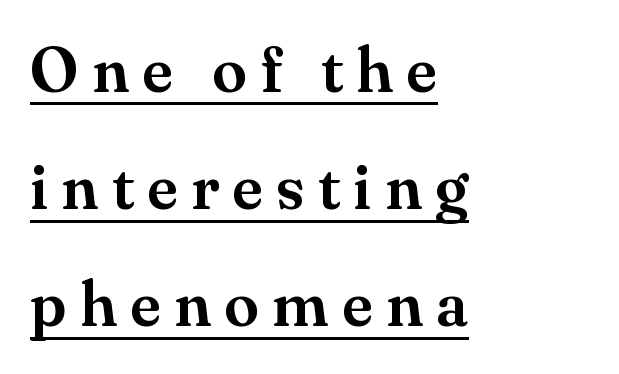
Tracking value appears strongly positive — letters spread wide. Italic: no, the glyphs are upright roman. Character widths vary here, with narrow letters taking less room than wide ones. The rag falls on the right side of this text block. Regarding serifs, this sample has them.
